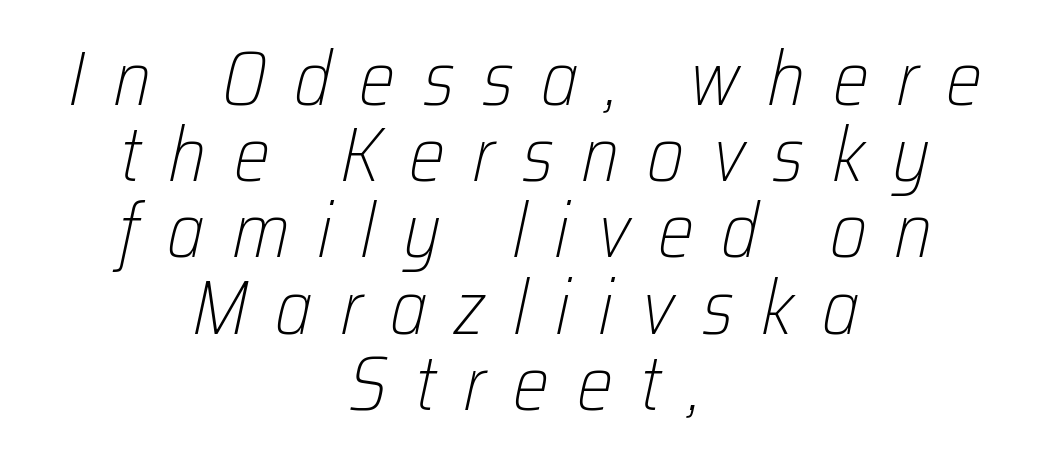
Q: Is the text bold? A: No.
Q: Is the text italic (slanted)? A: Yes, it leans right by about 12 degrees.
Q: Is the text underlined? A: No.
Q: How is the paragraph aligned? A: Centered.
Q: Is the spacing between letters normal or unusually wide? A: Unusually wide.
Q: Is the spacing between lines tight, normal or loose? A: Tight.
Q: Width (condensed, normal, or wide)? A: Condensed.
Q: Stroke contrast? A: Low.
Q: x-height? A: Medium.
Q: Monospaced? A: No.
